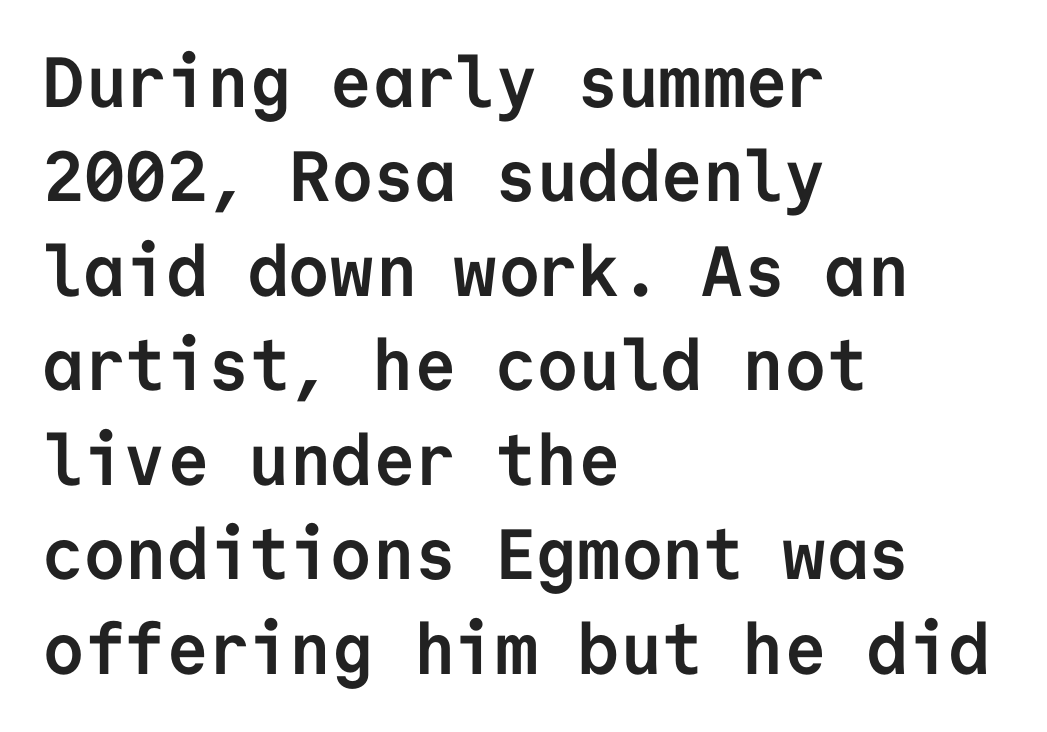
{"serif": "no", "italic": "no", "bold": "yes", "weight": "semibold", "width": "normal", "stroke_contrast": "low", "x_height": "medium", "monospaced": "yes", "underline": "no", "align": "left", "line_spacing": "normal", "line_spacing_ratio": 1.33, "letter_spacing": "normal", "letter_spacing_em": 0.0, "glyph_px": 71}
